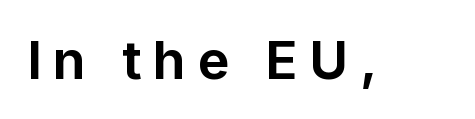
Q: Is the text bold? A: Yes.
Q: Is the text italic (slanted)? A: No, it is upright.
Q: Is the typeface a serif or a sans-serif typeface? A: Sans-serif.
Q: Is the text underlined? A: No.
Q: Is the spacing between letters normal or unusually wide? A: Unusually wide.
Q: Width (condensed, normal, or wide)? A: Normal.
Q: Stroke contrast? A: Low.
Q: x-height? A: Medium.
Q: Monospaced? A: No.
